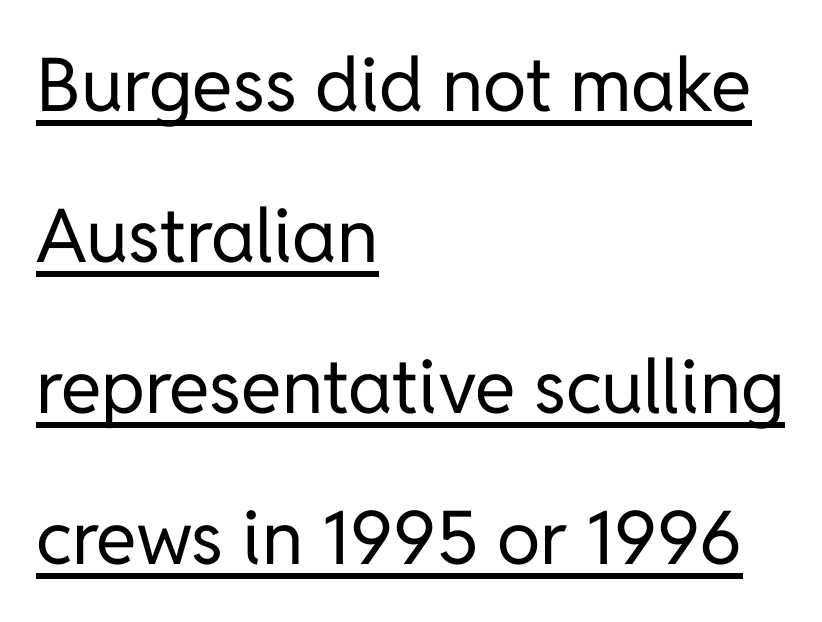
Q: Is the text bold? A: No.
Q: Is the text italic (slanted)? A: No, it is upright.
Q: Is the typeface a serif or a sans-serif typeface? A: Sans-serif.
Q: Is the text underlined? A: Yes.
Q: How is the paragraph aligned? A: Left-aligned.
Q: Is the spacing between letters normal or unusually wide? A: Normal.
Q: Is the spacing between lines tight, normal or loose? A: Loose.
Q: Width (condensed, normal, or wide)? A: Normal.
Q: Stroke contrast? A: Low.
Q: x-height? A: Medium.
Q: Monospaced? A: No.
